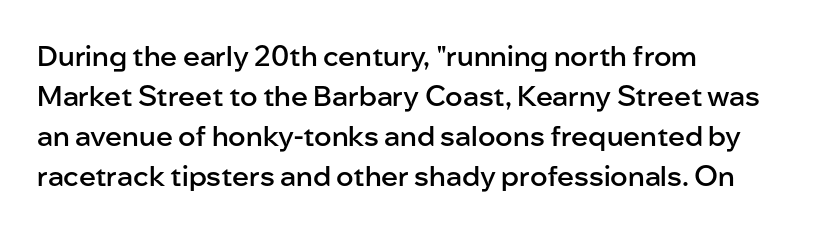
The image shows 28 px semibold sans-serif type, upright; set left-aligned, normal line spacing (1.43x), normal letter spacing, not underlined; low stroke contrast and a medium x-height.
